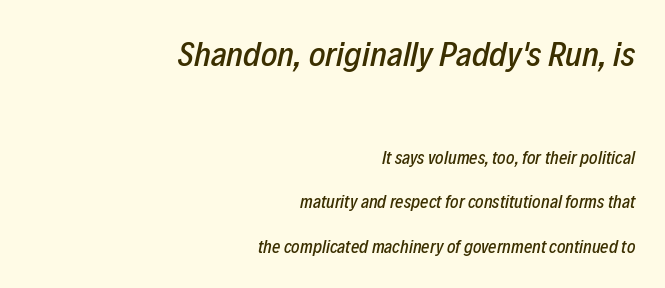
Slant detected: the letters are inclined. The rendering anchors every line to the right-hand side. These lines keep a tight, regular rhythm from letter to letter. In terms of leading, this rendering errs on the spacious side. Size contrast runs from large at the top to small at the bottom. Here the designer chose a conventional face with non-uniform glyph widths.
